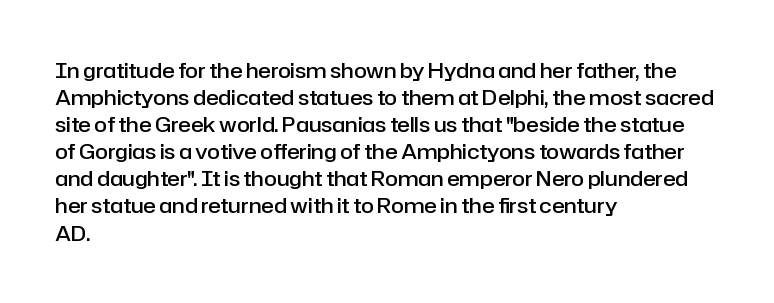
{"italic": "no", "bold": "semi", "underline": "no", "align": "left", "line_spacing": "normal", "line_spacing_ratio": 1.29, "letter_spacing": "normal", "letter_spacing_em": 0.0, "glyph_px": 21}
